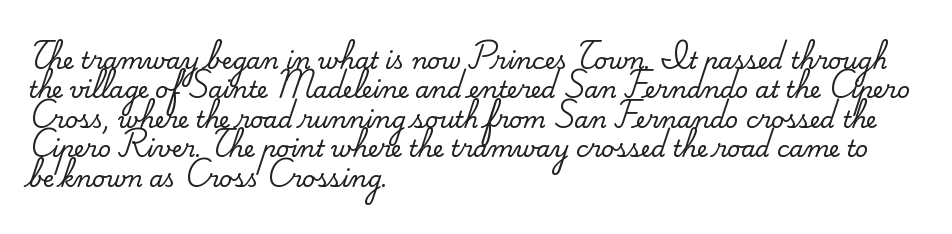
The image shows 23 px text type; set left-aligned, normal line spacing (1.28x), normal letter spacing, not underlined.
